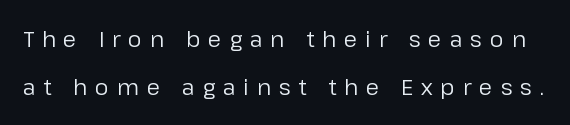
Q: Is the text bold? A: No.
Q: Is the text italic (slanted)? A: No, it is upright.
Q: Is the text underlined? A: No.
Q: Is the spacing between letters normal or unusually wide? A: Unusually wide.
Q: Is the spacing between lines tight, normal or loose? A: Loose.
